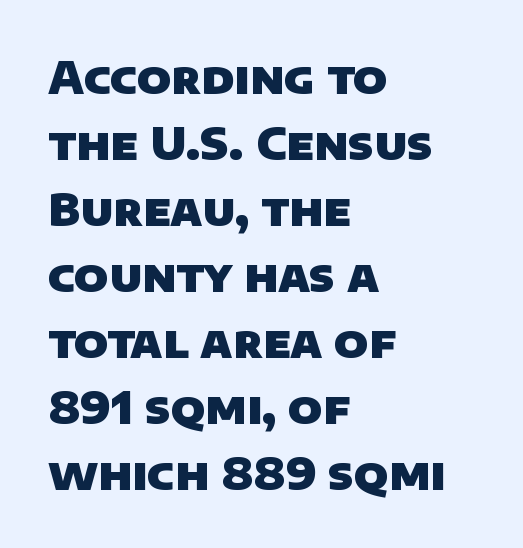
The designer went with a sans here, leaving each stem footless. A typesetter would call this zero additional tracking. These lines are rendered in a variable-pitch font. The sample has been set heavy, in full bold. Check the space under the baseline: it is left empty. The passage is arranged the way most books set body copy — flush left.
